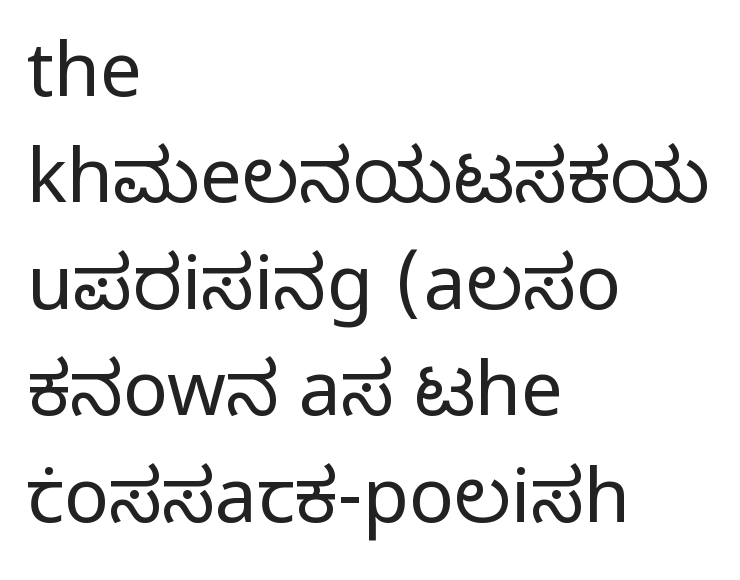
Q: Is the text bold? A: No.
Q: Is the text italic (slanted)? A: No, it is upright.
Q: Is the typeface a serif or a sans-serif typeface? A: Sans-serif.
Q: Is the text underlined? A: No.
Q: How is the paragraph aligned? A: Left-aligned.
Q: Is the spacing between letters normal or unusually wide? A: Normal.
Q: Is the spacing between lines tight, normal or loose? A: Normal.
Q: Width (condensed, normal, or wide)? A: Normal.
Q: Stroke contrast? A: Low.
Q: x-height? A: Medium.
Q: Monospaced? A: No.
